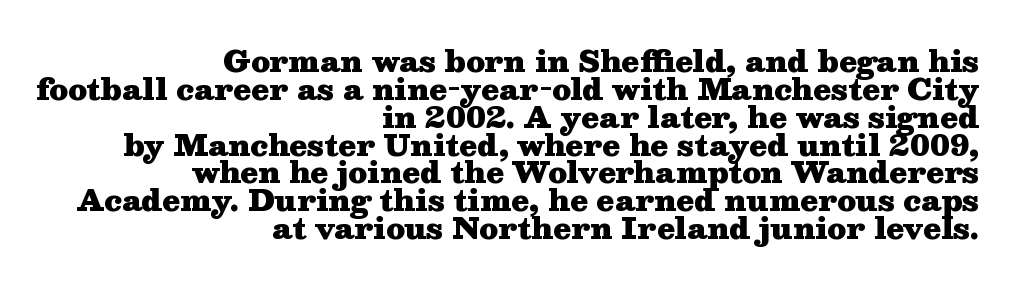
Q: Is the text bold? A: Yes.
Q: Is the text italic (slanted)? A: No, it is upright.
Q: Is the typeface a serif or a sans-serif typeface? A: Serif.
Q: Is the text underlined? A: No.
Q: How is the paragraph aligned? A: Right-aligned.
Q: Is the spacing between letters normal or unusually wide? A: Normal.
Q: Is the spacing between lines tight, normal or loose? A: Tight.
Q: Width (condensed, normal, or wide)? A: Wide.
Q: Stroke contrast? A: Medium.
Q: x-height? A: Medium.
Q: Monospaced? A: No.
